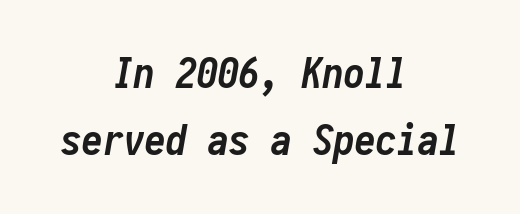
Q: Is the text bold? A: Yes.
Q: Is the text italic (slanted)? A: Yes, it leans right by about 10 degrees.
Q: Is the text underlined? A: No.
Q: How is the paragraph aligned? A: Centered.
Q: Is the spacing between letters normal or unusually wide? A: Normal.
Q: Is the spacing between lines tight, normal or loose? A: Normal.
Q: Width (condensed, normal, or wide)? A: Condensed.
Q: Stroke contrast? A: Low.
Q: x-height? A: Medium.
Q: Monospaced? A: Yes.
